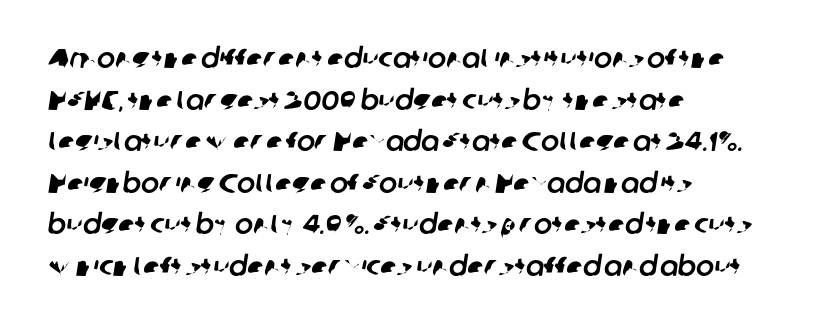
{"underline": "no", "align": "left", "line_spacing": "normal", "line_spacing_ratio": 1.54, "letter_spacing": "normal", "letter_spacing_em": 0.0, "glyph_px": 27}
